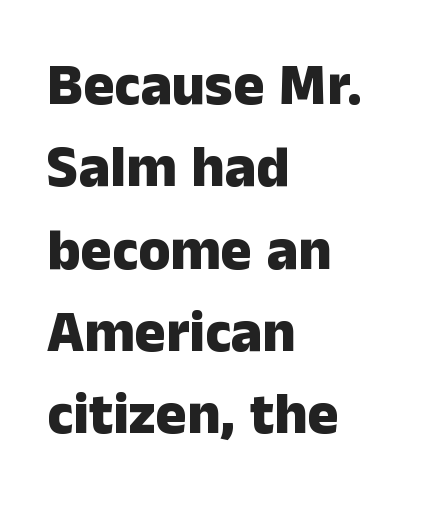
Q: Is the text bold? A: Yes.
Q: Is the text italic (slanted)? A: No, it is upright.
Q: Is the typeface a serif or a sans-serif typeface? A: Sans-serif.
Q: Is the text underlined? A: No.
Q: How is the paragraph aligned? A: Left-aligned.
Q: Is the spacing between letters normal or unusually wide? A: Normal.
Q: Is the spacing between lines tight, normal or loose? A: Normal.
Q: Width (condensed, normal, or wide)? A: Normal.
Q: Stroke contrast? A: Low.
Q: x-height? A: Medium.
Q: Monospaced? A: No.
